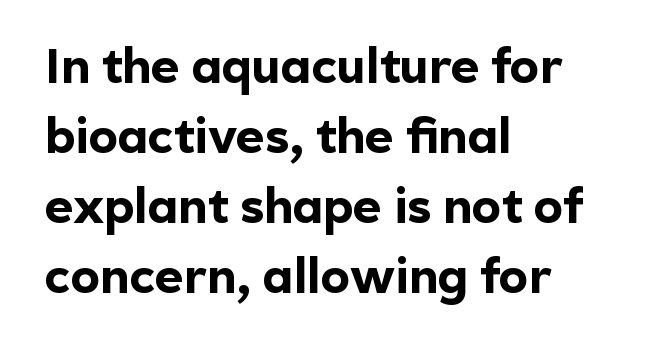
Q: Is the text bold? A: Yes.
Q: Is the text italic (slanted)? A: No, it is upright.
Q: Is the typeface a serif or a sans-serif typeface? A: Sans-serif.
Q: Is the text underlined? A: No.
Q: How is the paragraph aligned? A: Left-aligned.
Q: Is the spacing between letters normal or unusually wide? A: Normal.
Q: Is the spacing between lines tight, normal or loose? A: Normal.
Q: Width (condensed, normal, or wide)? A: Normal.
Q: x-height? A: Medium.
Q: Monospaced? A: No.
